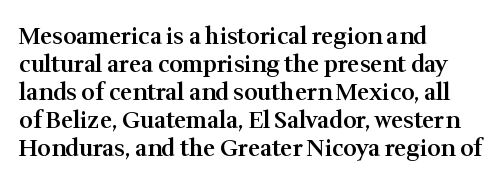
The image shows 23 px text type, upright; set left-aligned, line spacing 1.22x, normal letter spacing, not underlined.
